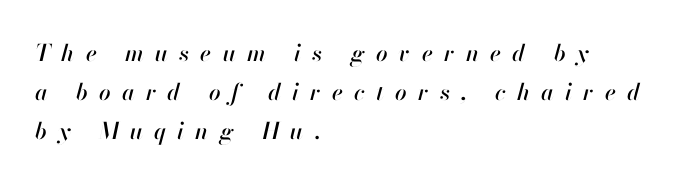
Q: Is the text italic (slanted)? A: Yes, it leans right by about 13 degrees.
Q: Is the text underlined? A: No.
Q: How is the paragraph aligned? A: Left-aligned.
Q: Is the spacing between letters normal or unusually wide? A: Unusually wide.
Q: Is the spacing between lines tight, normal or loose? A: Normal.
